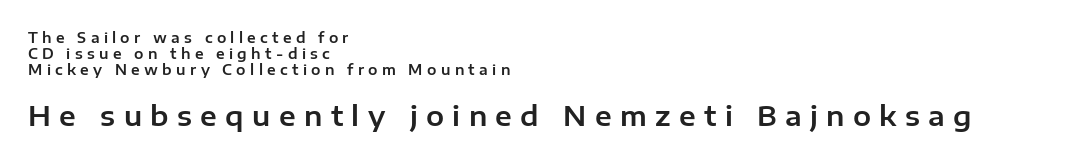
In terms of letterspacing, this is a distinctly airy, spread setting. Do the letters lean? They stand straight. The designer dialed line spacing down below the default. Top chunk: small. Bottom chunk: large. Every row of glyphs begins at an identical x-position on the left.
